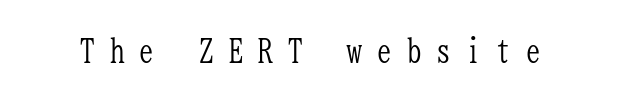
Letters have the restrained weight of plain body copy at most. The area under the type is left untouched. The line texture is sparse and dotted thanks to wide tracking. Observe the serifs anchoring each vertical stroke in this sample. Fixed-width glyphs throughout — classic coding-font behaviour.
